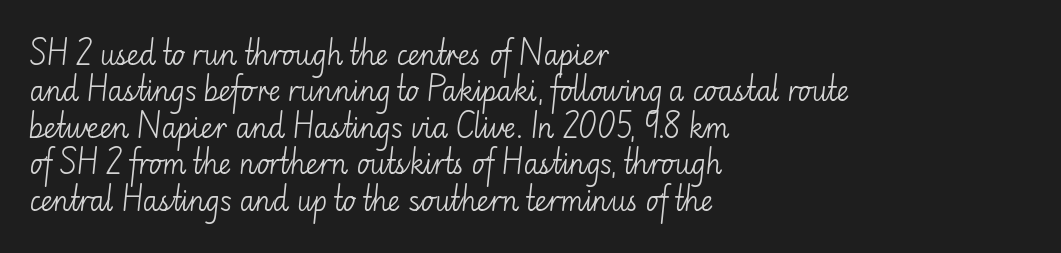
Q: Is the text bold? A: No.
Q: Is the text italic (slanted)? A: Yes.
Q: Is the text underlined? A: No.
Q: How is the paragraph aligned? A: Left-aligned.
Q: Is the spacing between letters normal or unusually wide? A: Normal.
Q: Is the spacing between lines tight, normal or loose? A: Normal.
